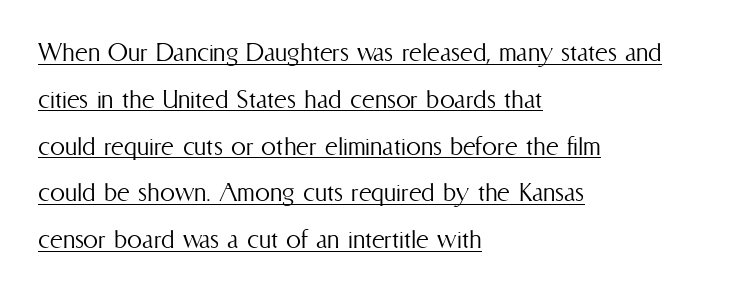
{"italic": "no", "bold": "no", "weight": "light", "width": "condensed", "stroke_contrast": "medium", "x_height": "medium", "monospaced": "no", "underline": "yes", "align": "left", "line_spacing": "normal", "line_spacing_ratio": 1.56, "letter_spacing": "normal", "letter_spacing_em": 0.0, "glyph_px": 30}
